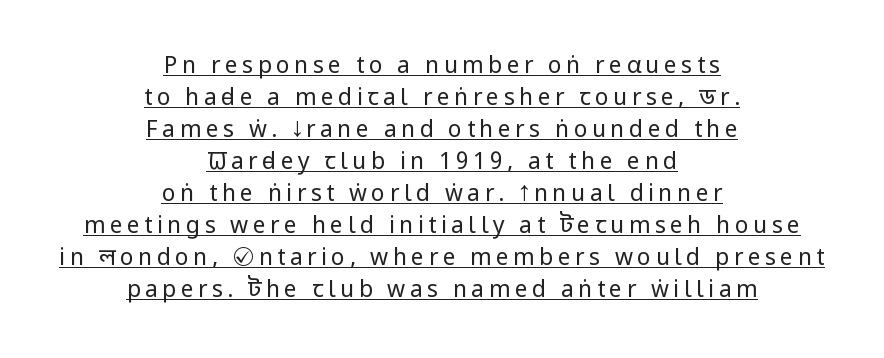
Q: Is the text bold? A: No.
Q: Is the text italic (slanted)? A: No, it is upright.
Q: Is the text underlined? A: Yes.
Q: How is the paragraph aligned? A: Centered.
Q: Is the spacing between lines tight, normal or loose? A: Normal.
